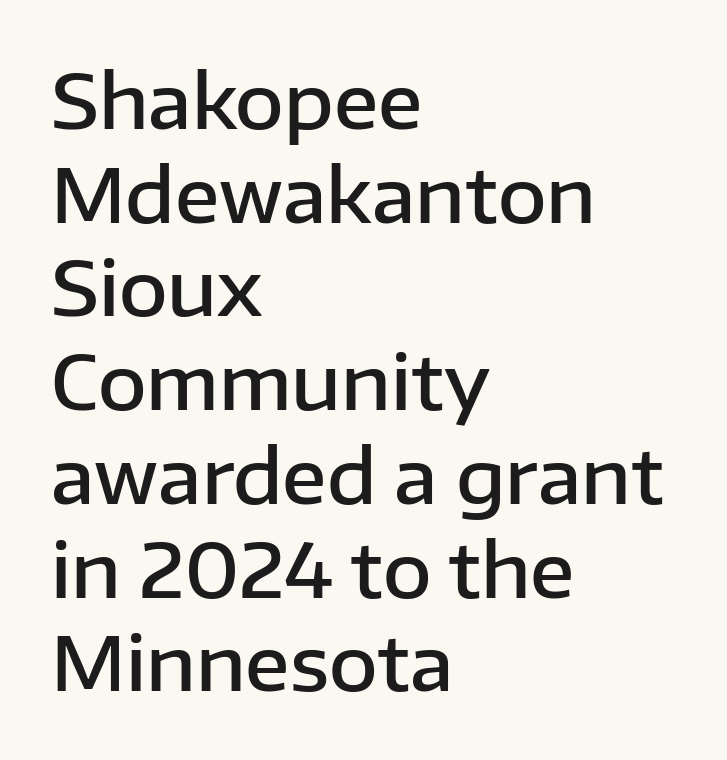
{"serif": "no", "italic": "no", "bold": "semi", "weight": "semibold", "width": "normal", "stroke_contrast": "low", "x_height": "medium", "monospaced": "no", "underline": "no", "align": "left", "line_spacing": "normal", "line_spacing_ratio": 1.25, "letter_spacing": "normal", "letter_spacing_em": 0.0, "glyph_px": 75}
